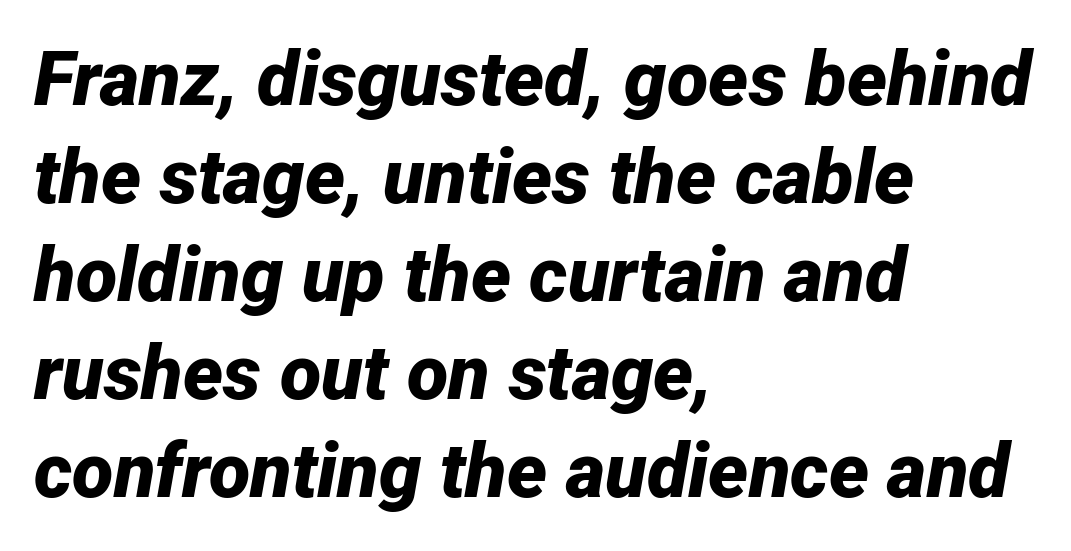
Think of a printed novel: that variable character pitch is what you see here. When letters slant like this, we call the style italic. Does the leading feel generous? No, just average. Descenders hang freely into open space. Teacher's note: observe the even left margin — that is flush-left alignment.
